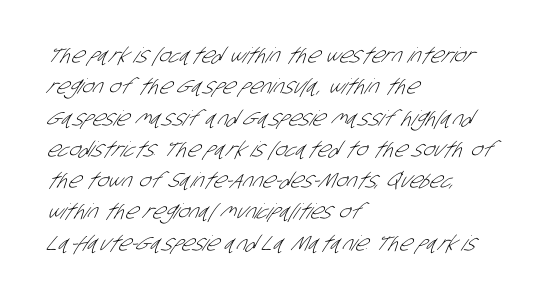
Q: Is the text bold? A: No.
Q: Is the text underlined? A: No.
Q: How is the paragraph aligned? A: Left-aligned.
Q: Is the spacing between letters normal or unusually wide? A: Normal.
Q: Is the spacing between lines tight, normal or loose? A: Normal.
